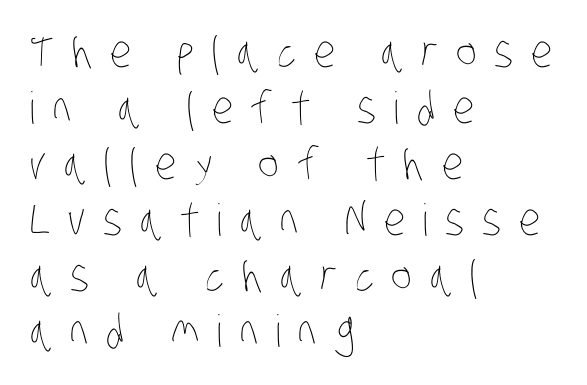
The rows are spaced the way most documents space them. The paragraph has a hard left edge and a soft right edge. Proportional: the letters do not fall into vertical columns. Words appear elongated and porous because spacing is wide. Beneath every word, the page is bare. Each stroke keeps to a modest, everyday thickness or less.
